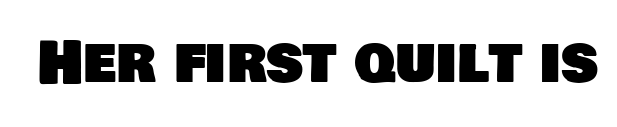
What stands out about the letter spacing? Nothing — it is the standard amount. Think of a printed novel: that variable character pitch is what you see here. Rule under the text: the space is simply empty. These lines are composed in type without serifs.
